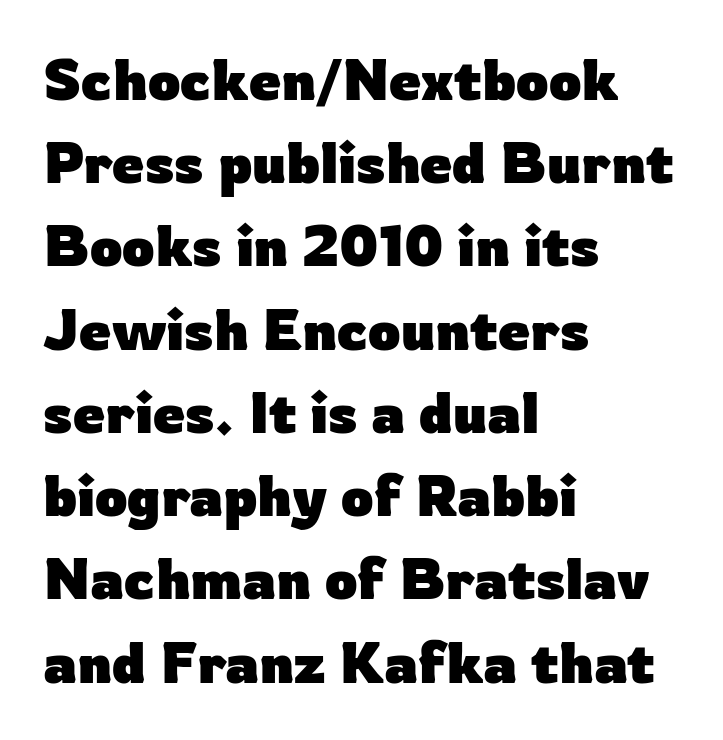
This rendering uses left alignment, leaving the right contour irregular. Vertically, the passage feels balanced, rows spaced as you'd expect. Nothing sits at the stroke ends, so this counts as sans-serif. The passage shown is typed in a proportional face where columns would drift.
